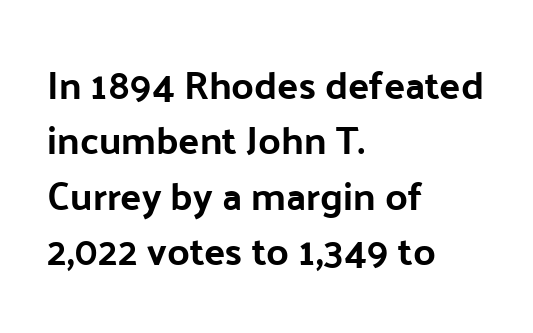
{"serif": "no", "italic": "no", "width": "normal", "stroke_contrast": "low", "x_height": "medium", "monospaced": "no", "underline": "no", "align": "left", "line_spacing": "normal", "line_spacing_ratio": 1.42, "letter_spacing": "normal", "letter_spacing_em": 0.0, "glyph_px": 39}
